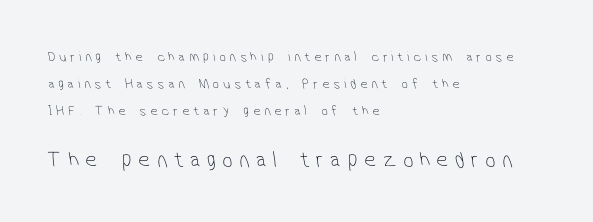
The image shows 23 px text type; set left-aligned, loose line spacing (1.93x), unusually wide letter spacing (+0.29 em), not underlined; the second (bottom) block is 1.64x larger.
